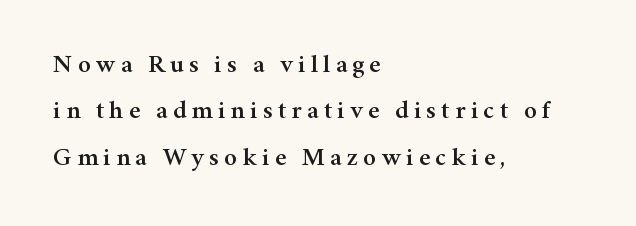
Q: Is the text italic (slanted)? A: No, it is upright.
Q: Is the text underlined? A: No.
Q: How is the paragraph aligned? A: Left-aligned.
Q: Is the spacing between letters normal or unusually wide? A: Unusually wide.
